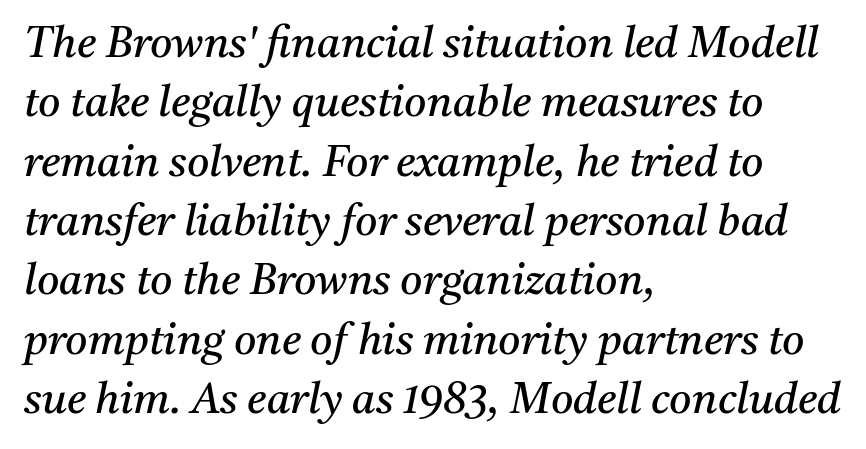
The rendering applies a slant to the glyphs. A typesetter would call this zero additional tracking. The rendering uses a moderate line-height, typical for paragraphs. This rendering features lettering with no underline. The weight would be labelled regular, book, light, or lighter still.
